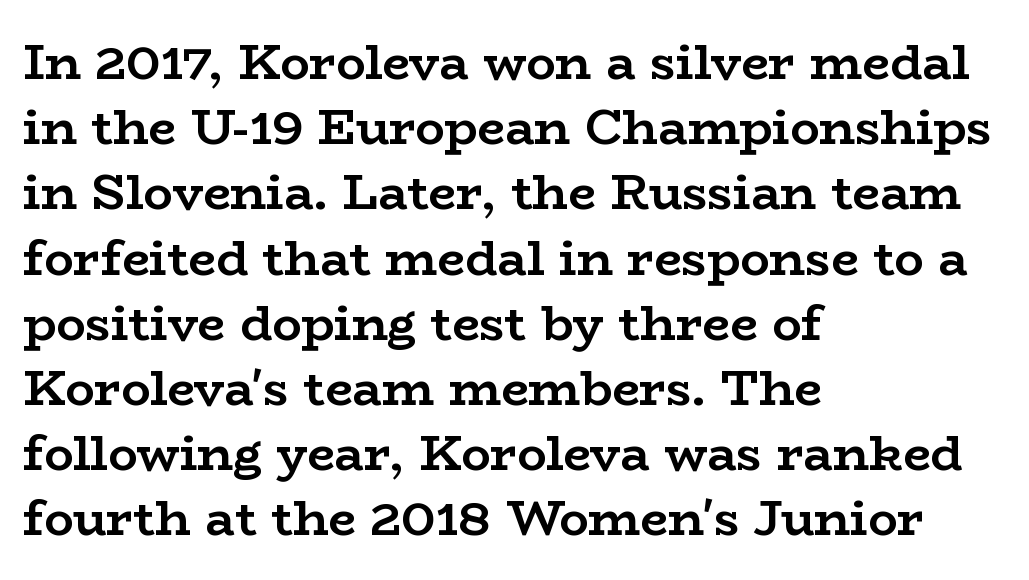
The image shows 49 px semibold, wide serif type, upright; set left-aligned, normal line spacing (1.33x), normal letter spacing, not underlined; low stroke contrast and a medium x-height.
